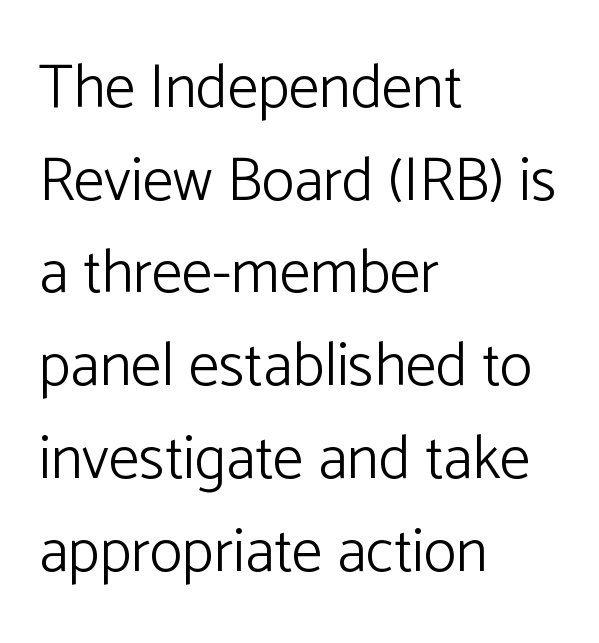
The image shows 61 px light sans-serif type, upright; set left-aligned, normal line spacing (1.52x), normal letter spacing, not underlined; low stroke contrast and a medium x-height.
